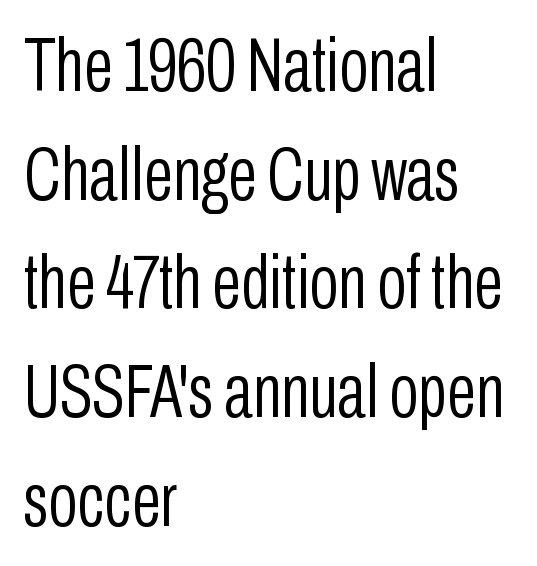
The image shows 76 px light, condensed sans-serif type, upright; set left-aligned, normal line spacing (1.43x), normal letter spacing, not underlined; low stroke contrast and a medium x-height.
